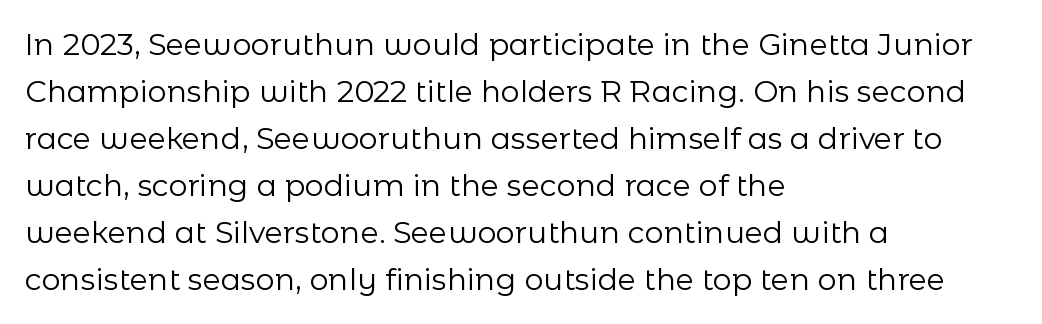
{"serif": "no", "italic": "no", "bold": "no", "weight": "regular", "width": "normal", "stroke_contrast": "low", "x_height": "medium", "monospaced": "no", "underline": "no", "align": "left", "line_spacing": "normal", "line_spacing_ratio": 1.57, "letter_spacing": "normal", "letter_spacing_em": 0.0, "glyph_px": 30}
